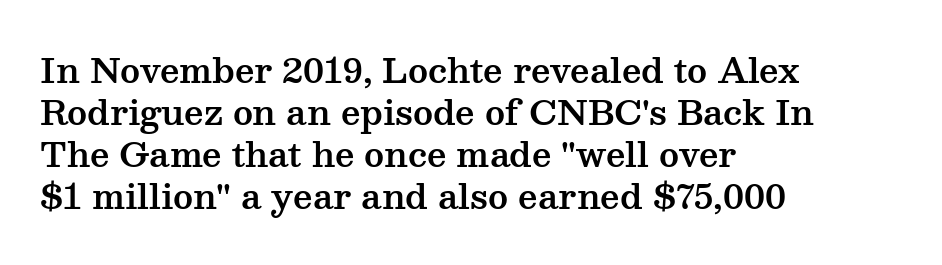
{"serif": "yes", "italic": "no", "width": "wide", "stroke_contrast": "medium", "x_height": "medium", "monospaced": "no", "underline": "no", "align": "left", "line_spacing_ratio": 1.24, "letter_spacing": "normal", "letter_spacing_em": 0.0, "glyph_px": 34}
